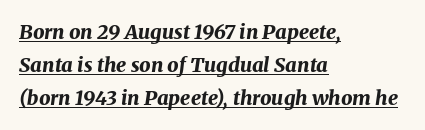
The image shows 20 px bold type, italic (leaning right); set left-aligned, normal line spacing (1.65x), normal letter spacing, underlined.
